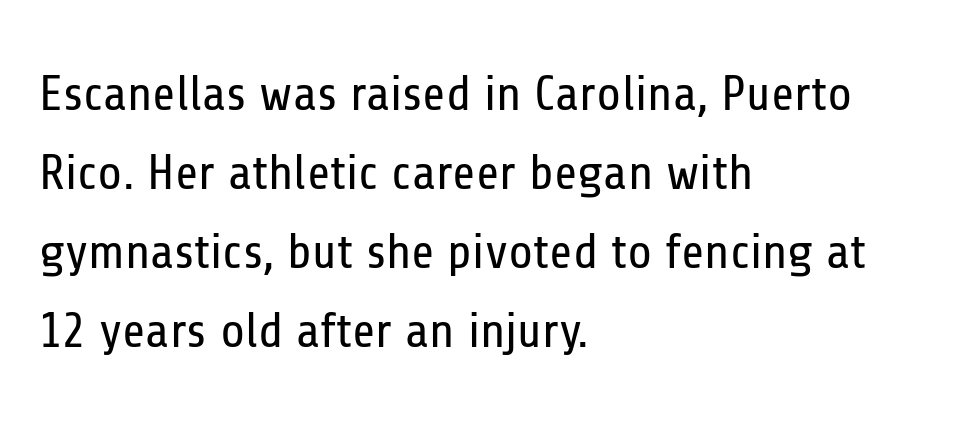
Q: Is the text bold? A: No.
Q: Is the text italic (slanted)? A: No, it is upright.
Q: Is the typeface a serif or a sans-serif typeface? A: Sans-serif.
Q: Is the text underlined? A: No.
Q: How is the paragraph aligned? A: Left-aligned.
Q: Is the spacing between letters normal or unusually wide? A: Normal.
Q: Is the spacing between lines tight, normal or loose? A: Normal.
Q: Width (condensed, normal, or wide)? A: Condensed.
Q: Stroke contrast? A: Low.
Q: x-height? A: Medium.
Q: Monospaced? A: No.
